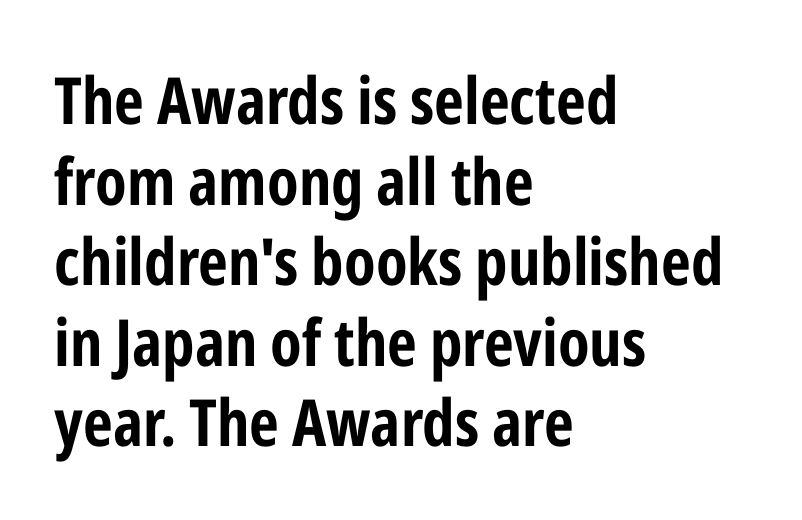
Q: Is the text bold? A: Yes.
Q: Is the text italic (slanted)? A: No, it is upright.
Q: Is the typeface a serif or a sans-serif typeface? A: Sans-serif.
Q: Is the text underlined? A: No.
Q: How is the paragraph aligned? A: Left-aligned.
Q: Is the spacing between letters normal or unusually wide? A: Normal.
Q: Width (condensed, normal, or wide)? A: Condensed.
Q: Stroke contrast? A: Low.
Q: x-height? A: Medium.
Q: Monospaced? A: No.
